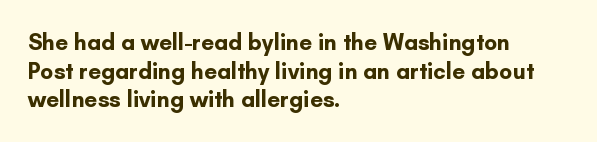
Q: Is the text bold? A: Yes.
Q: Is the text italic (slanted)? A: No, it is upright.
Q: Is the text underlined? A: No.
Q: How is the paragraph aligned? A: Left-aligned.
Q: Is the spacing between letters normal or unusually wide? A: Normal.
Q: Is the spacing between lines tight, normal or loose? A: Normal.
